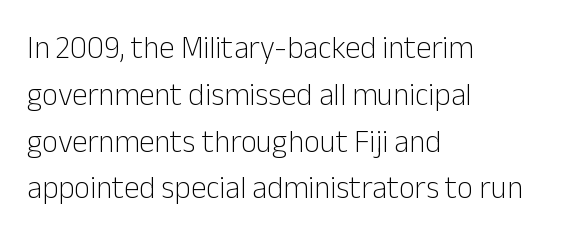
Q: Is the text bold? A: No.
Q: Is the text italic (slanted)? A: No, it is upright.
Q: Is the typeface a serif or a sans-serif typeface? A: Sans-serif.
Q: Is the text underlined? A: No.
Q: How is the paragraph aligned? A: Left-aligned.
Q: Is the spacing between letters normal or unusually wide? A: Normal.
Q: Is the spacing between lines tight, normal or loose? A: Normal.
Q: Width (condensed, normal, or wide)? A: Normal.
Q: Stroke contrast? A: Low.
Q: x-height? A: Medium.
Q: Monospaced? A: No.
